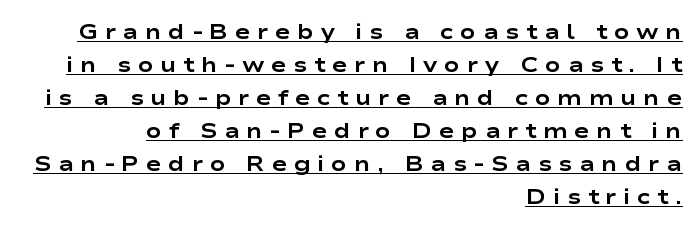
The passage shown stacks its lines at a standard gap. Thick stems and heavy bowls — unmistakably bold. Every stem runs plumb, perpendicular to the baseline. The gaps between neighbouring characters are conspicuously large. Compared with a flush-left layout, this one pins lines to the opposite, right side.
